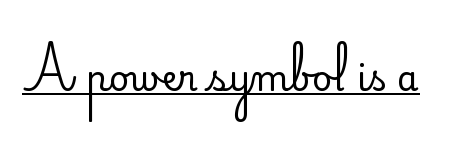
Does extra space separate the letters? No, they use regular spacing. Is this a fixed-width face? No — the glyphs have proportional, varying widths. Posture: vertical. Check where the strokes stop: nothing finishes them off — pure sans. This rendering features underlined lettering.
